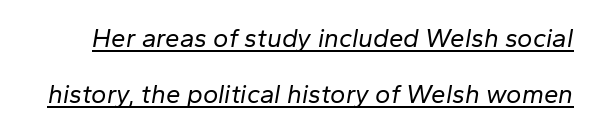
{"italic": "yes", "lean": "right", "slant_degrees": 10, "bold": "no", "underline": "yes", "line_spacing": "loose", "line_spacing_ratio": 2.14, "letter_spacing": "normal", "letter_spacing_em": 0.0, "glyph_px": 26}
